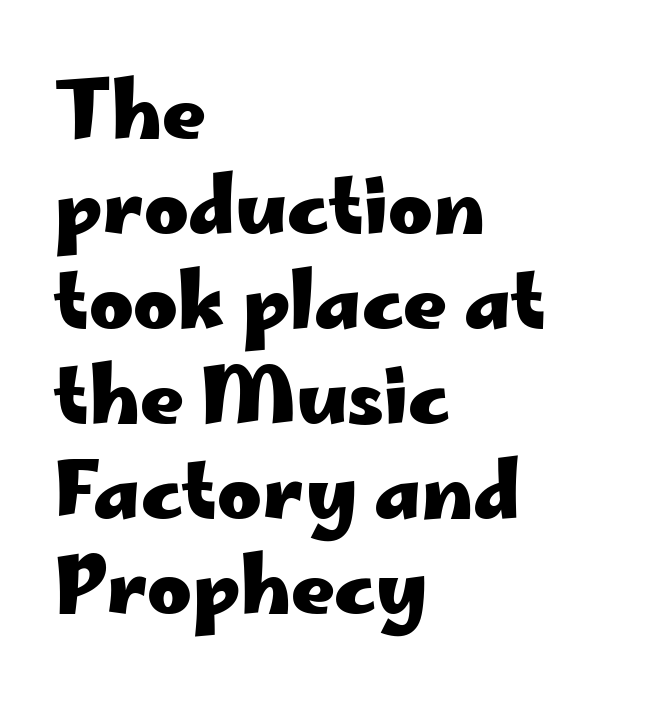
{"serif": "no", "italic": "no", "bold": "yes", "weight": "heavy", "width": "wide", "stroke_contrast": "low", "x_height": "small", "monospaced": "no", "underline": "no", "align": "left", "line_spacing": "normal", "line_spacing_ratio": 1.25, "letter_spacing": "normal", "letter_spacing_em": 0.0, "glyph_px": 76}
